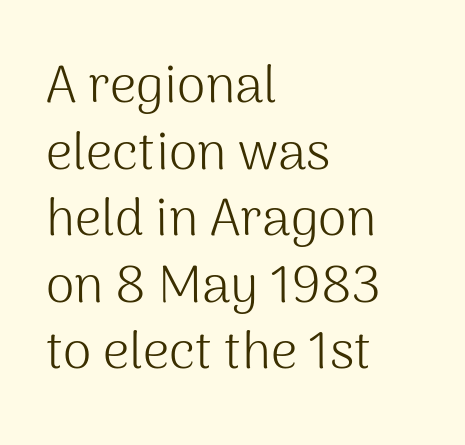
The image shows 52 px light sans-serif type, upright; set left-aligned, normal line spacing (1.28x), normal letter spacing, not underlined; medium stroke contrast and a medium x-height.
